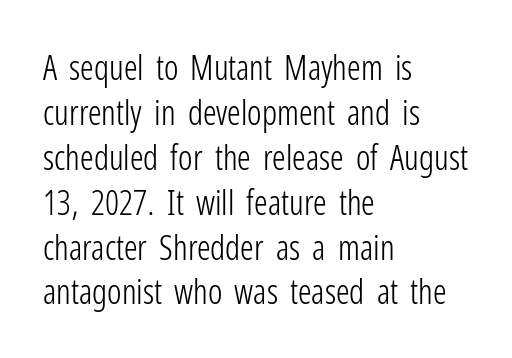
The image shows 34 px light, condensed sans-serif type, upright; set left-aligned, normal line spacing (1.32x), normal letter spacing, not underlined; low stroke contrast and a medium x-height.
